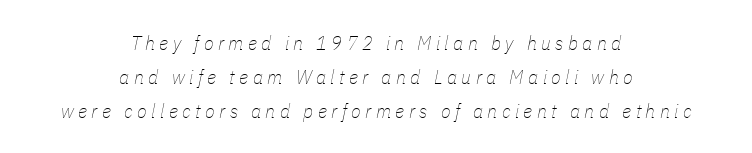
{"italic": "yes", "lean": "right", "slant_degrees": 11, "bold": "no", "underline": "no", "align": "center", "line_spacing": "normal", "line_spacing_ratio": 1.7, "letter_spacing": "wide", "letter_spacing_em": 0.22, "glyph_px": 20}
